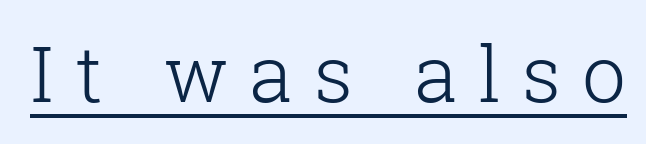
The image shows 78 px light serif type, upright; set unusually wide letter spacing (+0.27 em), underlined; low stroke contrast and a medium x-height.
